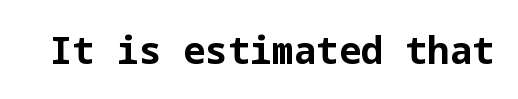
The letters stand upright; this is a roman face. Check where the strokes stop: nothing finishes them off — pure sans. Bold? Absolutely — the strokes are thick and heavy. Decoration check: the copy has no underline.
